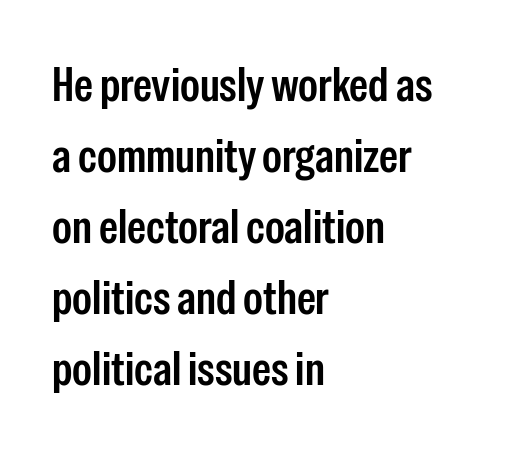
{"serif": "no", "italic": "no", "width": "condensed", "stroke_contrast": "low", "x_height": "medium", "monospaced": "no", "underline": "no", "align": "left", "line_spacing": "normal", "line_spacing_ratio": 1.48, "letter_spacing": "normal", "letter_spacing_em": 0.0, "glyph_px": 48}
